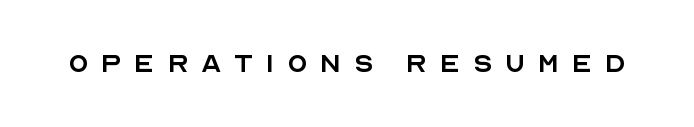
The image shows 33 px regular-weight sans-serif type, upright; set unusually wide letter spacing (+0.38 em), not underlined; a large x-height.
